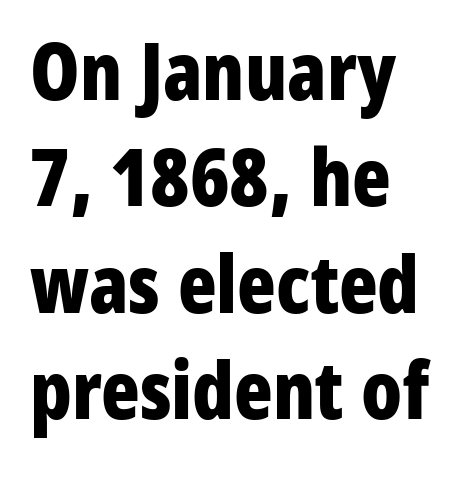
{"serif": "no", "italic": "no", "bold": "yes", "weight": "bold", "width": "condensed", "stroke_contrast": "low", "x_height": "medium", "monospaced": "no", "underline": "no", "align": "left", "line_spacing": "normal", "line_spacing_ratio": 1.33, "letter_spacing": "normal", "letter_spacing_em": 0.0, "glyph_px": 80}
